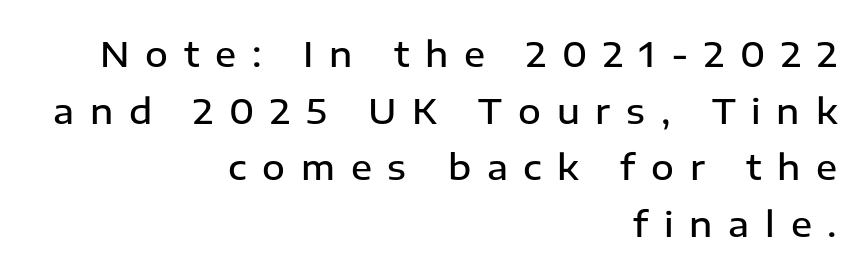
The image shows 35 px semibold sans-serif type, upright; set right-aligned, normal line spacing (1.62x), unusually wide letter spacing (+0.45 em), not underlined; low stroke contrast and a medium x-height.
